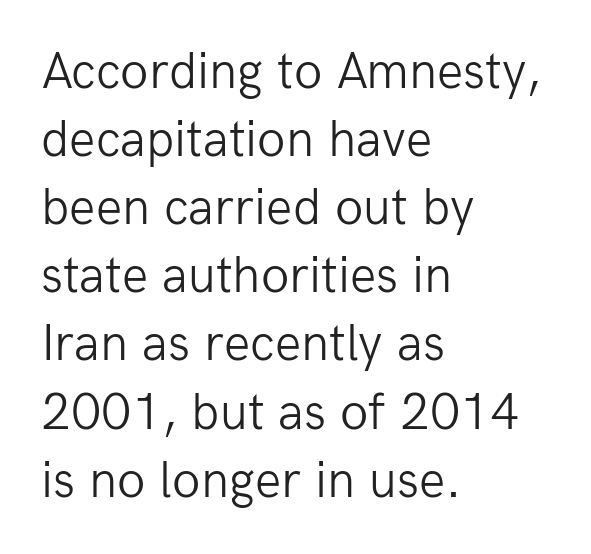
The space between consecutive lines is moderate. Does the type have serifs? No, each stem ends abruptly. Only glyphs here, with clear space below each row. What stands out about the letter spacing? Nothing — it is the standard amount. The strokes are not fattened; the text isn't bold. Quick note: not italic, upright.
